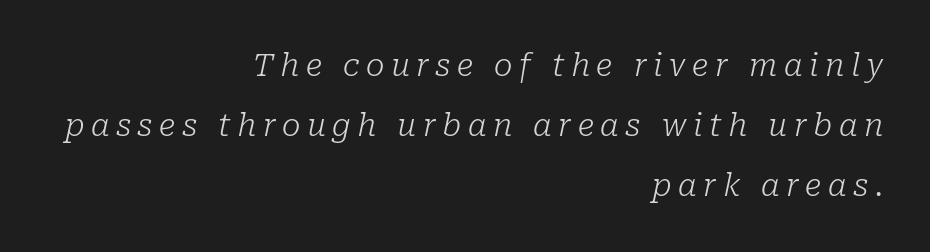
Each letter keeps its own natural width here, so spacing adapts to shape. The specimen omits any rule beneath the text block's lines. No heavy texture on the line: the type isn't bold. What stands out about the letter spacing? Its width — letters are far apart. Caption: multi-line text, flush right, ragged left.
